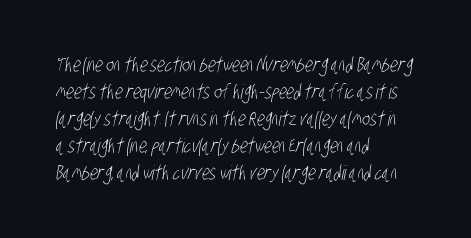
What's the leading like? Ordinary, nothing unusual. This rendering uses left alignment, leaving the right contour irregular. A bare baseline throughout the passage. No heavy texture on the line: the type isn't bold.
